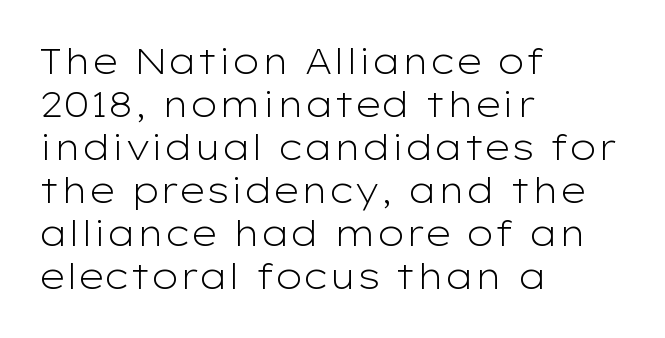
{"serif": "no", "italic": "no", "bold": "no", "weight": "light", "width": "wide", "stroke_contrast": "low", "x_height": "medium", "monospaced": "no", "underline": "no", "align": "left", "line_spacing_ratio": 1.23, "letter_spacing": "normal", "letter_spacing_em": 0.0, "glyph_px": 35}
